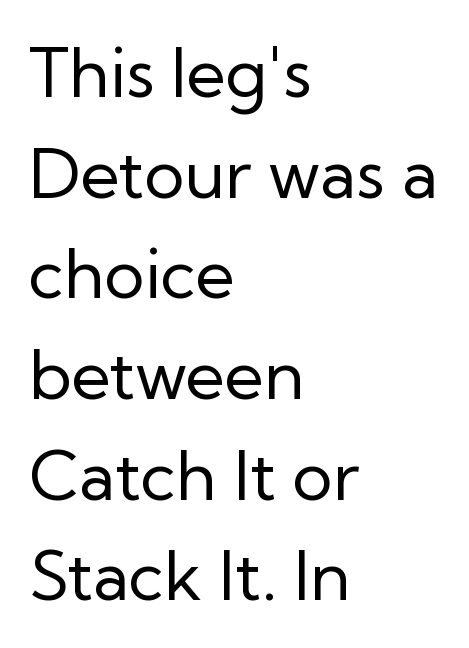
The image shows 68 px regular-weight sans-serif type, upright; set left-aligned, normal line spacing (1.48x), normal letter spacing, not underlined; low stroke contrast and a medium x-height.
